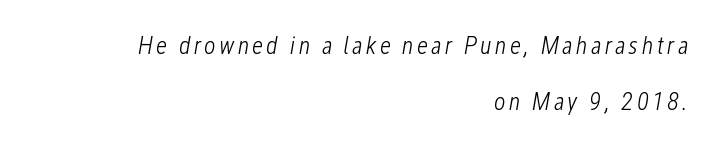
{"italic": "yes", "lean": "right", "slant_degrees": 12, "bold": "no", "underline": "no", "align": "right", "line_spacing": "loose", "line_spacing_ratio": 2.26, "glyph_px": 25}
